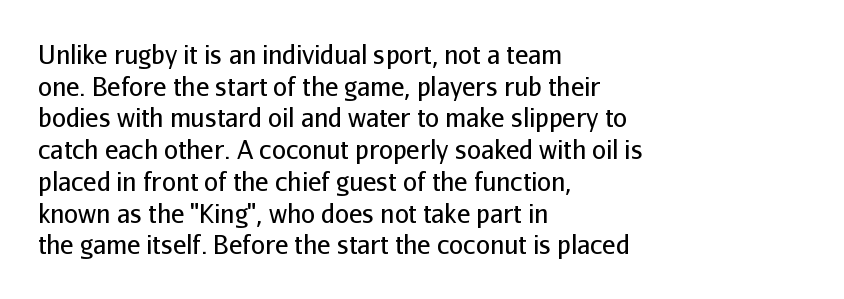
{"italic": "no", "bold": "no", "underline": "no", "align": "left", "line_spacing": "normal", "line_spacing_ratio": 1.27, "letter_spacing": "normal", "letter_spacing_em": 0.0, "glyph_px": 25}
